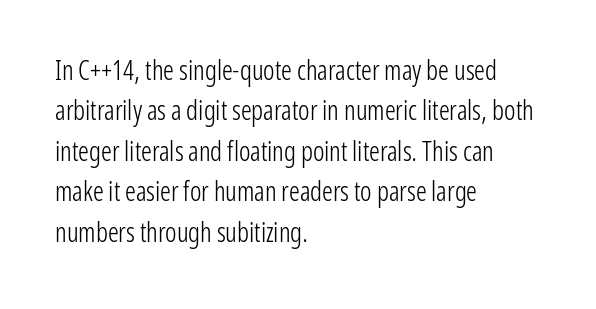
Q: Is the text bold? A: No.
Q: Is the text italic (slanted)? A: No, it is upright.
Q: Is the text underlined? A: No.
Q: How is the paragraph aligned? A: Left-aligned.
Q: Is the spacing between letters normal or unusually wide? A: Normal.
Q: Is the spacing between lines tight, normal or loose? A: Normal.
